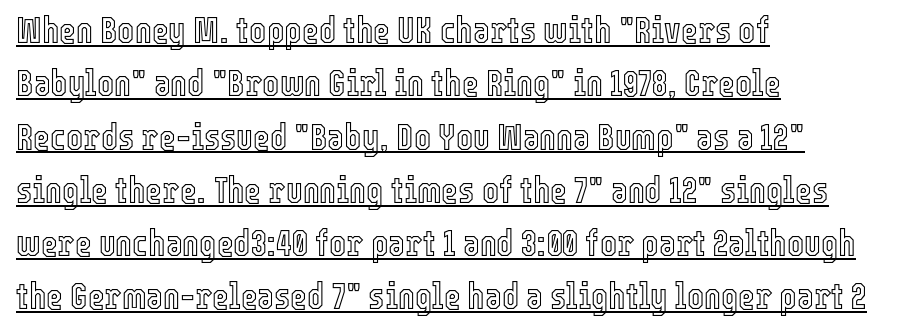
This rendering uses left alignment, leaving the right contour irregular. Regarding leading, the lines here are spaced in the standard way. Honestly, the letter spacing is just normal — you wouldn't notice it. Underline: present. This sample has the flowing, uneven cadence of proportional lettering. Vertical strokes here are truly vertical.
